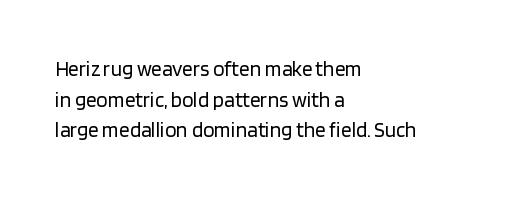
Q: Is the text bold? A: No.
Q: Is the text italic (slanted)? A: No, it is upright.
Q: Is the text underlined? A: No.
Q: How is the paragraph aligned? A: Left-aligned.
Q: Is the spacing between letters normal or unusually wide? A: Normal.
Q: Is the spacing between lines tight, normal or loose? A: Normal.
